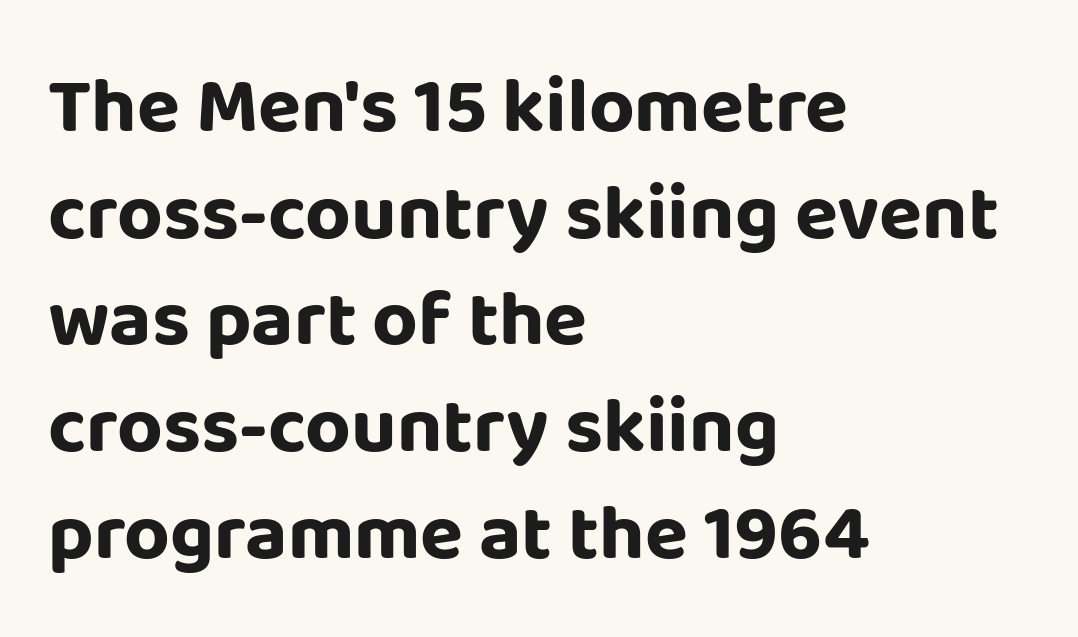
Leading: standard. Think of a printed novel: that variable character pitch is what you see here. Where is the straight margin? On the left. The lettering holds an erect, upright posture throughout.
